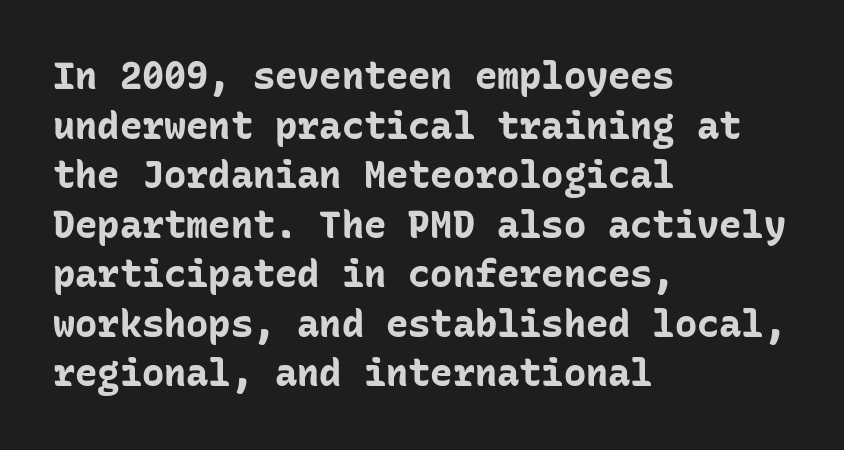
Quick note: underline off. Notice how descenders clear the ascenders below comfortably — that's standard leading. The letters march in equal steps, a hallmark of fixed-pitch type. In terms of letterform style, serifs are entirely absent.
